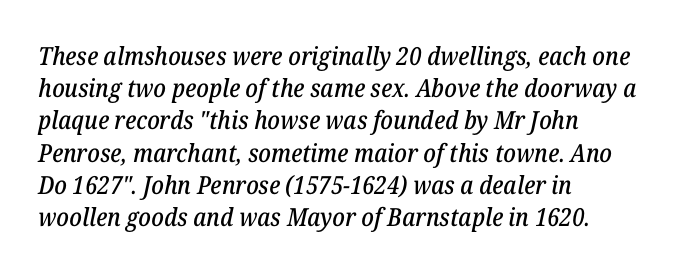
The image shows 25 px text type, italic (leaning right); set left-aligned, normal line spacing (1.29x), normal letter spacing, not underlined.
